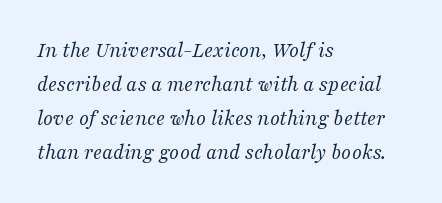
{"italic": "yes", "lean": "right", "slant_degrees": 16, "bold": "no", "underline": "no", "align": "left", "line_spacing": "normal", "line_spacing_ratio": 1.54, "letter_spacing": "normal", "letter_spacing_em": 0.0, "glyph_px": 22}
